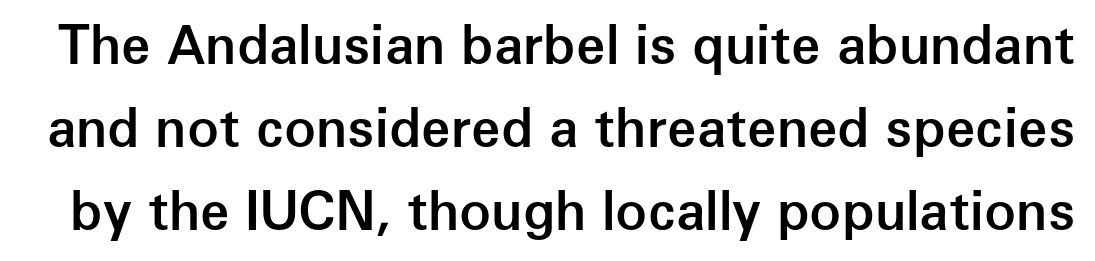
Q: Is the text bold? A: Semi-bold.
Q: Is the text italic (slanted)? A: No, it is upright.
Q: Is the typeface a serif or a sans-serif typeface? A: Sans-serif.
Q: Is the text underlined? A: No.
Q: Is the spacing between letters normal or unusually wide? A: Normal.
Q: Is the spacing between lines tight, normal or loose? A: Normal.
Q: Width (condensed, normal, or wide)? A: Normal.
Q: Stroke contrast? A: Low.
Q: x-height? A: Medium.
Q: Monospaced? A: No.
